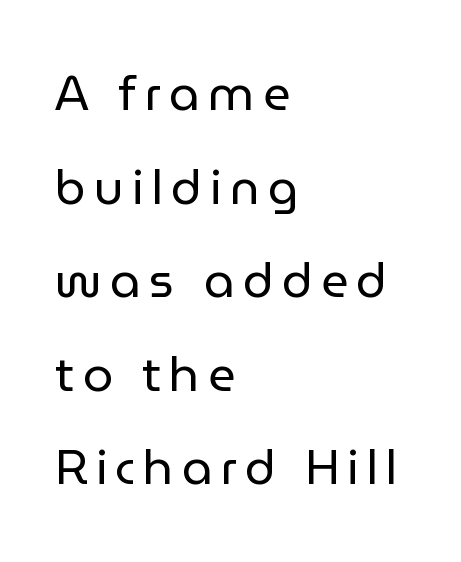
This rendering uses left alignment, leaving the right contour irregular. Baseline-to-baseline distance is far greater than the letter height. These lines are rendered in a variable-pitch font. Stems here are at most as thick as an everyday book face. Font category for this specimen: sans-serif. This is the regular roman posture of the typeface.
